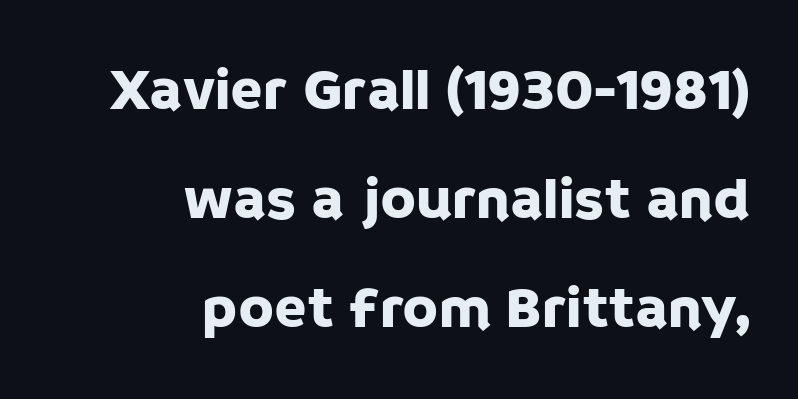
The passage shown is typed in a proportional face where columns would drift. No feet cap the strokes, marking this as sans-serif type. In terms of posture, this sample is upright. Decoration check: the copy has no underline. The paragraph has a hard right edge and a soft left edge.
